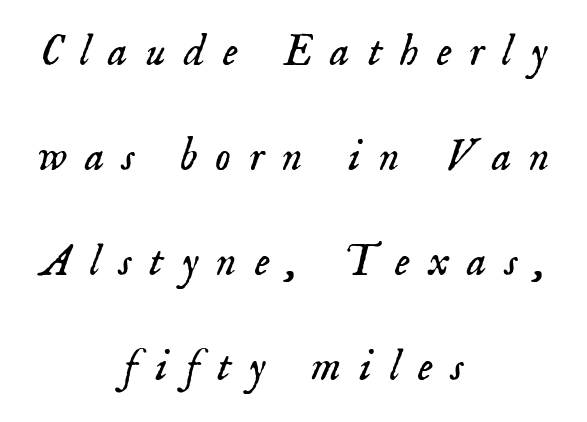
Q: Is the text bold? A: No.
Q: Is the text italic (slanted)? A: Yes, it leans right by about 18 degrees.
Q: Is the typeface a serif or a sans-serif typeface? A: Serif.
Q: Is the text underlined? A: No.
Q: How is the paragraph aligned? A: Centered.
Q: Is the spacing between letters normal or unusually wide? A: Unusually wide.
Q: Is the spacing between lines tight, normal or loose? A: Loose.
Q: Width (condensed, normal, or wide)? A: Normal.
Q: Stroke contrast? A: Low.
Q: x-height? A: Small.
Q: Monospaced? A: No.
